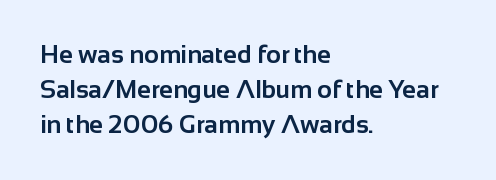
The image shows 25 px bold type, upright; set left-aligned, normal line spacing (1.41x), normal letter spacing, not underlined.
